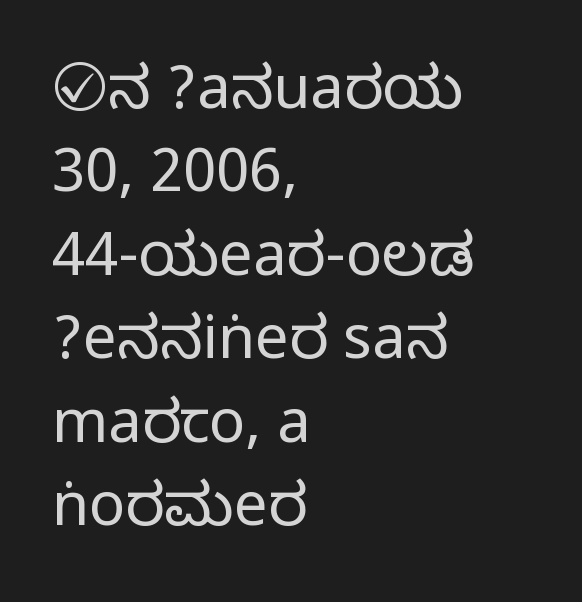
Summary of vertical rhythm: regular, with standard interline spacing. Each letter keeps its own natural width here, so spacing adapts to shape. The baseline area is clear. The type sits square on the baseline with zero lean. Nothing sits at the stroke ends, so this counts as sans-serif. Horizontally, the lines are justified to the leading edge only.
